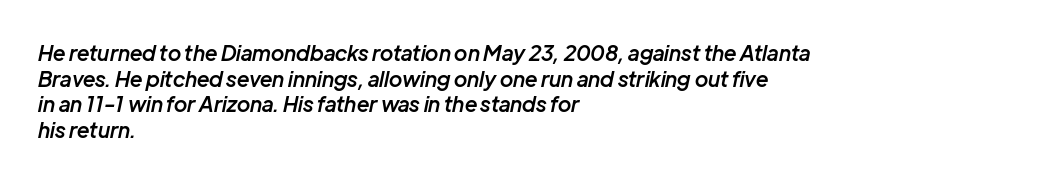
The image shows 21 px text type, italic (leaning right); set left-aligned, line spacing 1.22x, normal letter spacing, not underlined.
